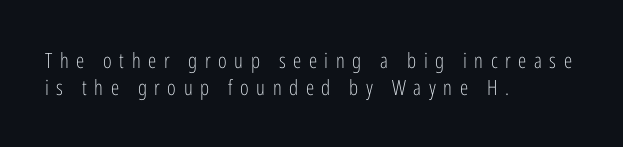
{"italic": "no", "bold": "no", "underline": "no", "align": "left", "line_spacing": "normal", "line_spacing_ratio": 1.28, "letter_spacing": "wide", "letter_spacing_em": 0.36, "glyph_px": 21}
